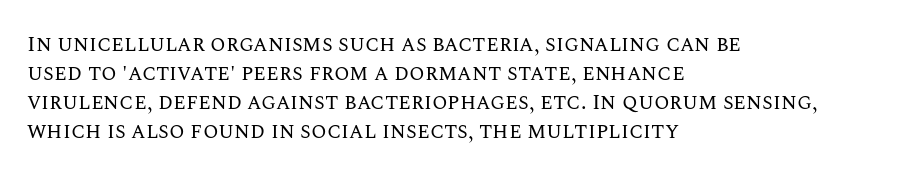
The image shows 22 px text type, upright; set left-aligned, normal line spacing (1.32x), normal letter spacing, not underlined.
